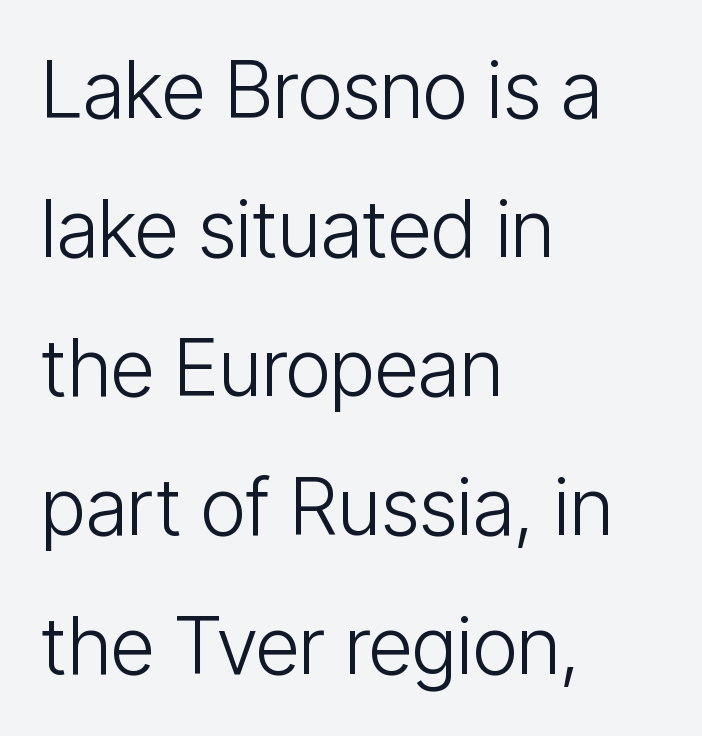
Compared with typical body copy, the letter spacing here is the same. What kind of face is this? One without serifs — a sans. The words here are not underlined. Character widths vary here, with narrow letters taking less room than wide ones. The cut favours lightness, reaching ordinary text weight at its darkest.
